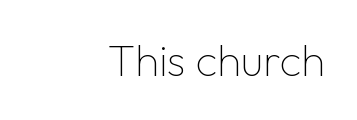
{"serif": "no", "italic": "no", "bold": "no", "weight": "thin", "width": "normal", "stroke_contrast": "low", "x_height": "medium", "monospaced": "no", "underline": "no", "align": "right", "letter_spacing": "normal", "letter_spacing_em": 0.0, "glyph_px": 44}
